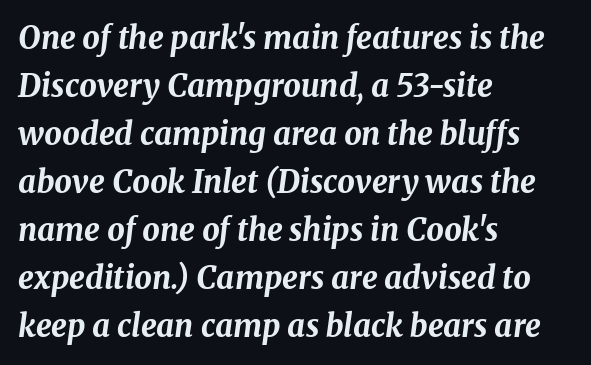
{"italic": "yes", "lean": "right", "slant_degrees": 8, "bold": "yes", "weight": "bold", "width": "normal", "stroke_contrast": "medium", "x_height": "medium", "monospaced": "no", "underline": "no", "align": "left", "line_spacing": "normal", "line_spacing_ratio": 1.55, "letter_spacing": "normal", "letter_spacing_em": 0.0, "glyph_px": 31}
